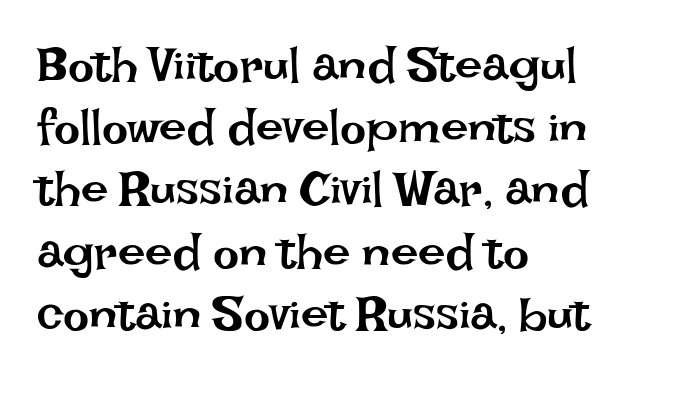
Q: Is the text bold? A: No.
Q: Is the text italic (slanted)? A: No, it is upright.
Q: Is the text underlined? A: No.
Q: How is the paragraph aligned? A: Left-aligned.
Q: Is the spacing between letters normal or unusually wide? A: Normal.
Q: Is the spacing between lines tight, normal or loose? A: Normal.
Q: Width (condensed, normal, or wide)? A: Normal.
Q: Stroke contrast? A: Low.
Q: x-height? A: Large.
Q: Monospaced? A: No.
